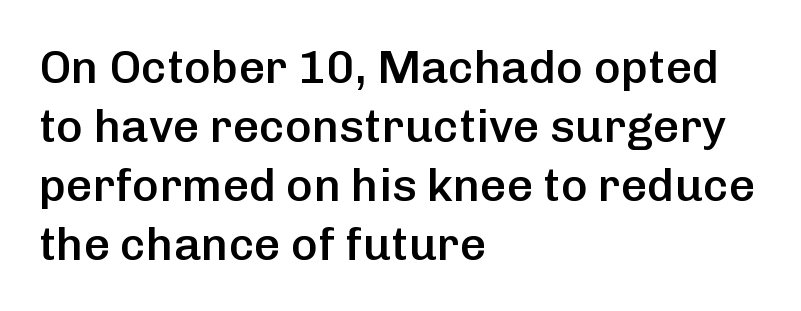
The image shows 46 px semibold sans-serif type, upright; set left-aligned, normal line spacing (1.28x), normal letter spacing, not underlined; low stroke contrast and a medium x-height.
